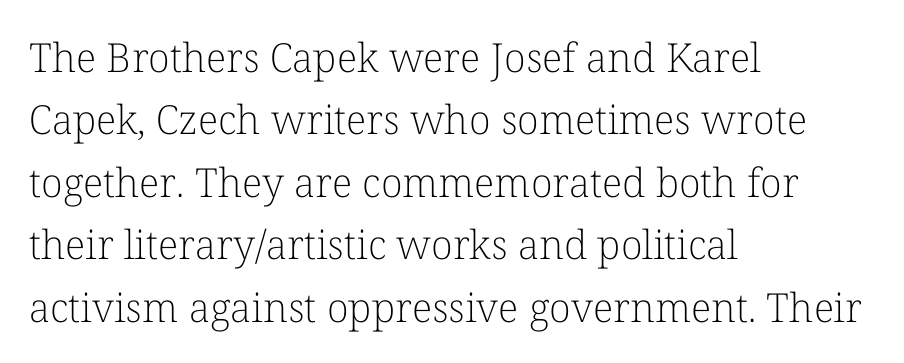
{"serif": "yes", "italic": "no", "bold": "no", "weight": "light", "width": "normal", "stroke_contrast": "low", "x_height": "medium", "monospaced": "no", "underline": "no", "align": "left", "line_spacing": "normal", "line_spacing_ratio": 1.56, "letter_spacing": "normal", "letter_spacing_em": 0.0, "glyph_px": 40}
